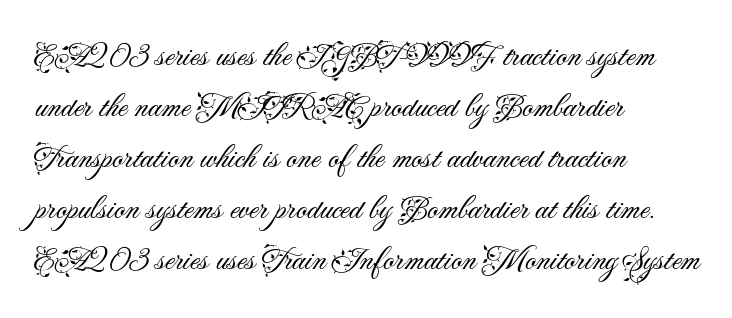
Q: Is the text bold? A: No.
Q: Is the text italic (slanted)? A: Yes.
Q: Is the typeface a serif or a sans-serif typeface? A: Sans-serif.
Q: Is the text underlined? A: No.
Q: How is the paragraph aligned? A: Left-aligned.
Q: Is the spacing between letters normal or unusually wide? A: Normal.
Q: Is the spacing between lines tight, normal or loose? A: Normal.
Q: Width (condensed, normal, or wide)? A: Normal.
Q: Stroke contrast? A: Medium.
Q: x-height? A: Small.
Q: Monospaced? A: No.
